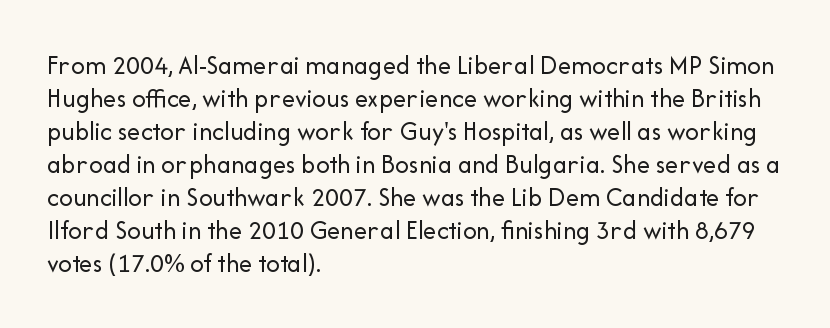
Q: Is the text bold? A: No.
Q: Is the text italic (slanted)? A: No, it is upright.
Q: Is the text underlined? A: No.
Q: How is the paragraph aligned? A: Left-aligned.
Q: Is the spacing between letters normal or unusually wide? A: Normal.
